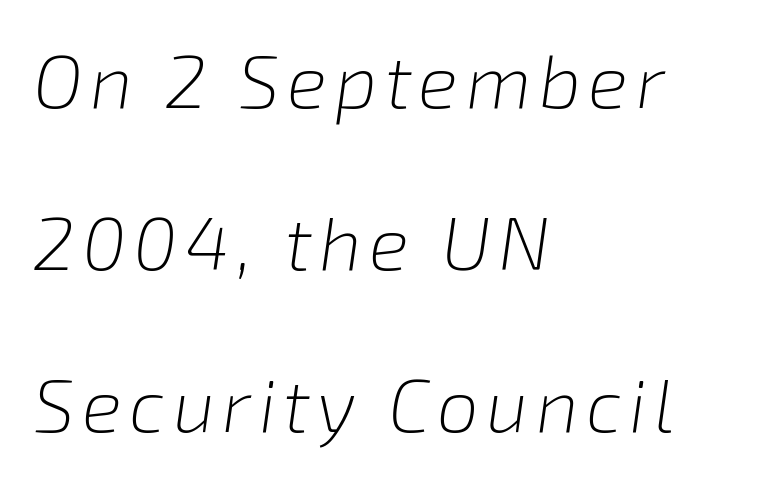
Q: Is the text bold? A: No.
Q: Is the text italic (slanted)? A: Yes, it leans right by about 8 degrees.
Q: Is the text underlined? A: No.
Q: How is the paragraph aligned? A: Left-aligned.
Q: Is the spacing between lines tight, normal or loose? A: Loose.
Q: Width (condensed, normal, or wide)? A: Normal.
Q: Stroke contrast? A: Low.
Q: x-height? A: Medium.
Q: Monospaced? A: No.
